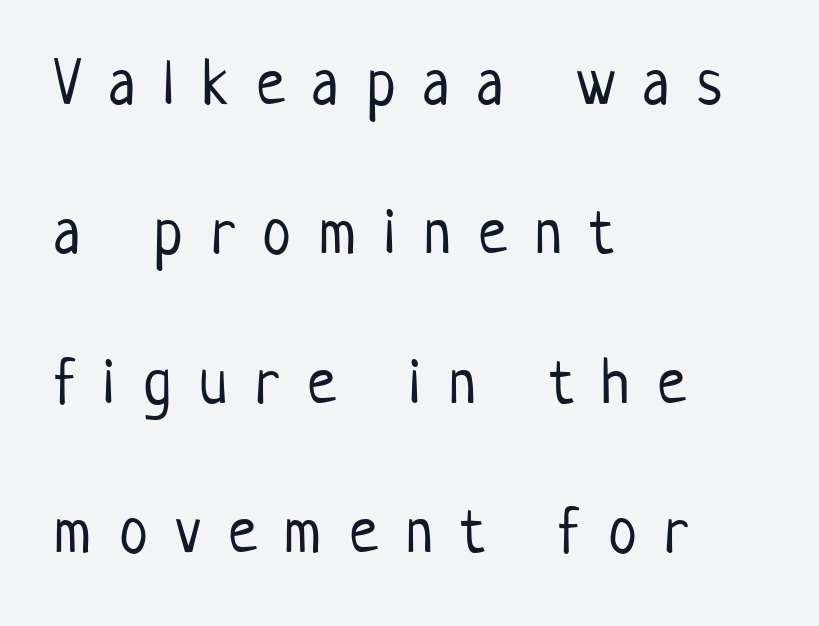
The image shows 65 px light, condensed sans-serif type, upright; set left-aligned, loose line spacing (2.3x), unusually wide letter spacing (+0.43 em), not underlined; low stroke contrast and a medium x-height.
